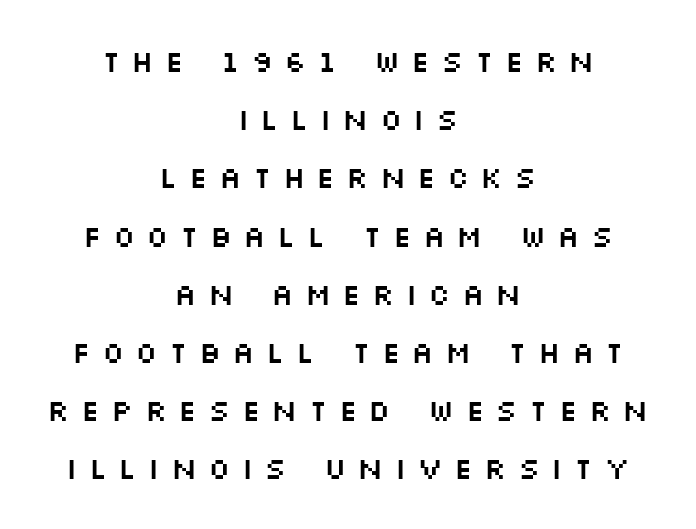
The image shows 30 px wide sans-serif type, upright; set centered, loose line spacing (1.94x), unusually wide letter spacing (+0.37 em), not underlined; medium stroke contrast and a large x-height.
